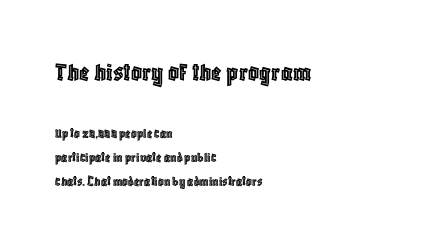
The image shows 27 px text type, upright; set left-aligned, line spacing 1.74x, normal letter spacing, not underlined; the first (top) block is 1.93x larger.
